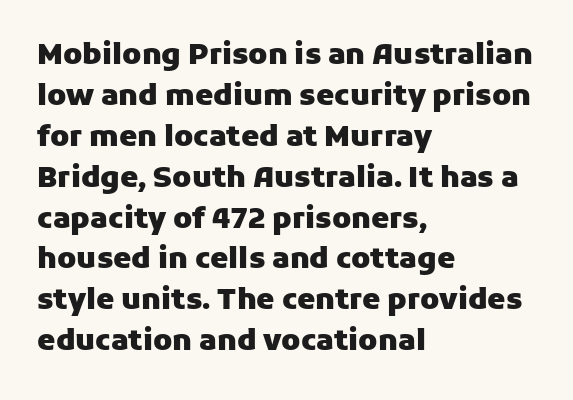
{"serif": "no", "italic": "no", "bold": "yes", "weight": "heavy", "width": "normal", "stroke_contrast": "low", "x_height": "medium", "monospaced": "no", "underline": "no", "align": "left", "line_spacing": "normal", "line_spacing_ratio": 1.41, "letter_spacing": "normal", "letter_spacing_em": 0.0, "glyph_px": 29}
